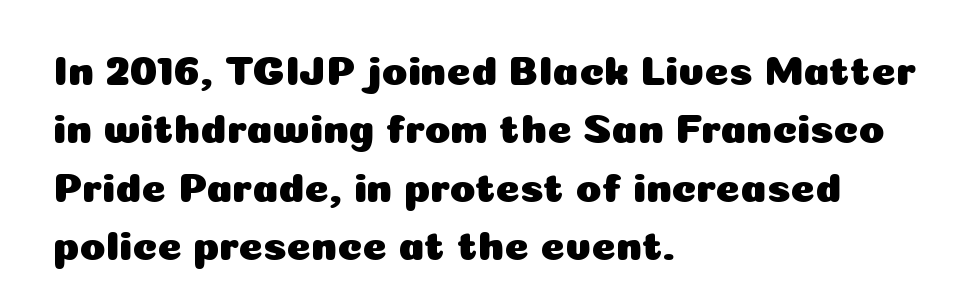
The image shows 42 px sans-serif type, upright; set left-aligned, normal line spacing (1.39x), normal letter spacing, not underlined; low stroke contrast and a medium x-height.
